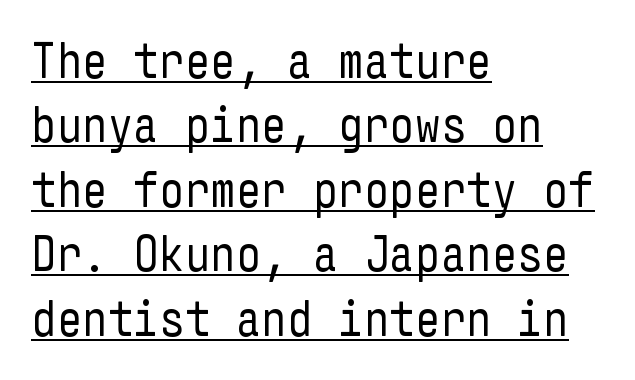
In CSS terms this would be text-align: left. Italic? Not at all — the glyphs are vertical. Words appear dense and cohesive because spacing is normal. Vertical spacing — default. Underlined type.
